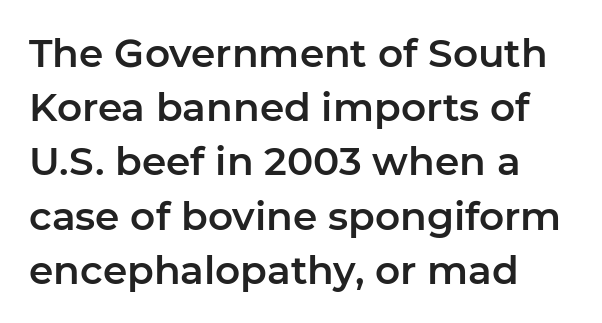
Here the glyphs are tracked normally, forming tight word shapes. Descender tails drop into unmarked territory. The axis of the letterforms is exactly vertical. Spacing verdict: proportional, widths tailored to each character. The face used here is a sans, in the tradition of grotesques and geometrics. Leading: standard.
